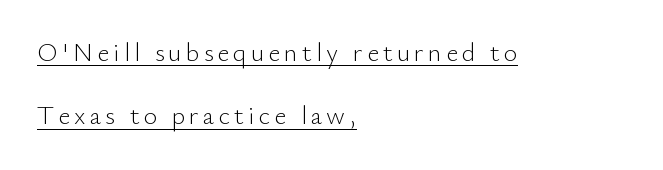
The image shows 26 px text type, upright; set left-aligned, loose line spacing (2.44x), underlined.
